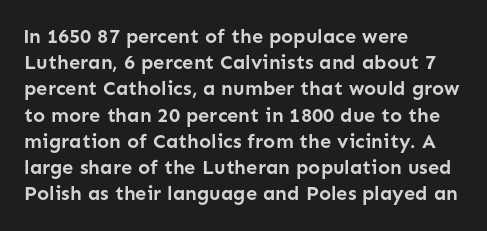
Q: Is the text bold? A: Yes.
Q: Is the text italic (slanted)? A: No, it is upright.
Q: Is the text underlined? A: No.
Q: How is the paragraph aligned? A: Left-aligned.
Q: Is the spacing between letters normal or unusually wide? A: Normal.
Q: Is the spacing between lines tight, normal or loose? A: Normal.
